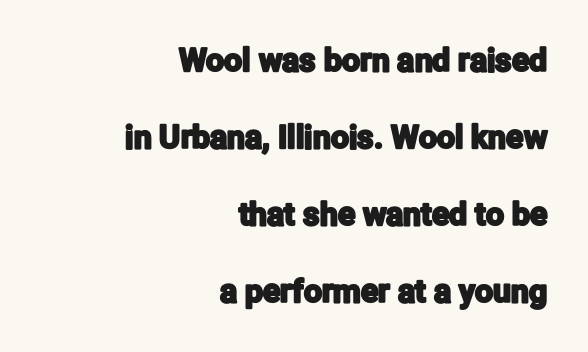
The image shows 32 px condensed sans-serif type, upright; set right-aligned, loose line spacing (2.41x), normal letter spacing, not underlined; low stroke contrast and a medium x-height.
